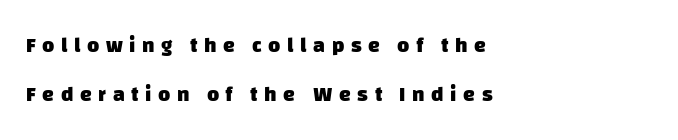
Bold? Absolutely — the strokes are thick and heavy. Rows of type keep a wide berth in the vertical direction. The string is rendered with underlining switched off. This sample is left-justified, so line endings fall wherever the words run out. Short note: letters widely spaced.
